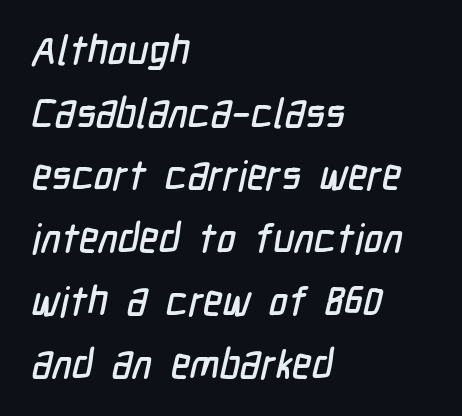
The image shows 41 px condensed sans-serif type; set left-aligned, normal line spacing (1.53x), normal letter spacing, not underlined; low stroke contrast and a medium x-height.
